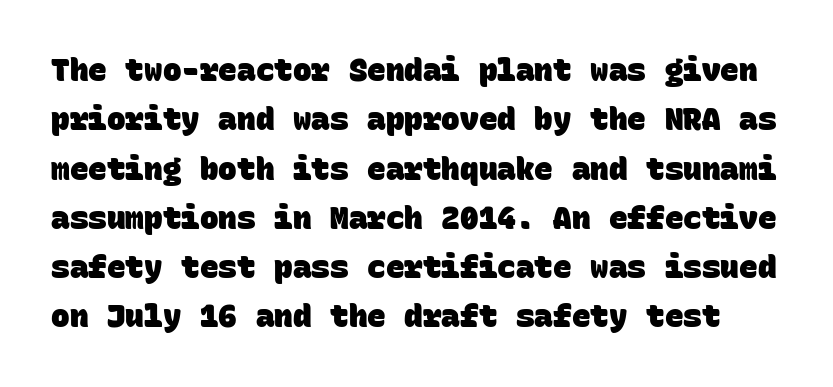
Between one letter and the next there's only the usual sliver of space. Stroke terminals: plain, sans-serif. Underline: absent. Each new line begins a customary step beneath the previous one. Chunky letters — that's bold for sure.
